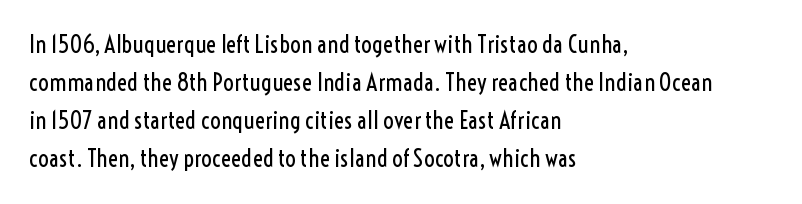
Q: Is the text bold? A: No.
Q: Is the text italic (slanted)? A: No, it is upright.
Q: Is the text underlined? A: No.
Q: How is the paragraph aligned? A: Left-aligned.
Q: Is the spacing between letters normal or unusually wide? A: Normal.
Q: Is the spacing between lines tight, normal or loose? A: Normal.
